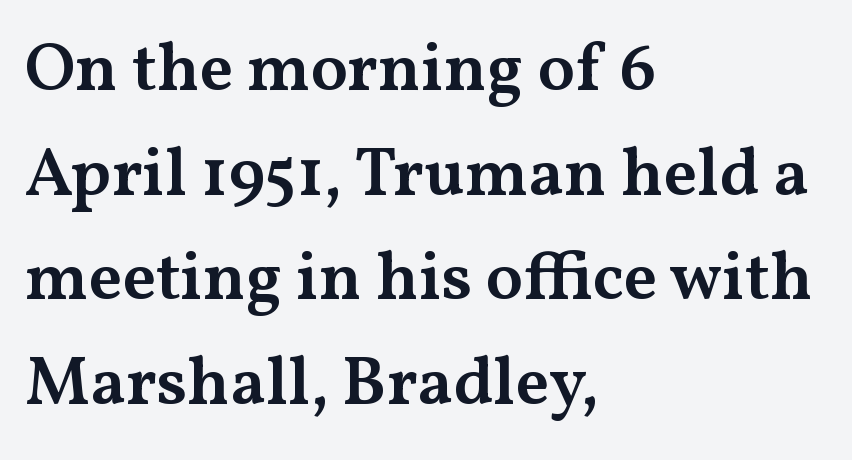
Q: Is the text bold? A: Semi-bold.
Q: Is the text italic (slanted)? A: No, it is upright.
Q: Is the typeface a serif or a sans-serif typeface? A: Serif.
Q: Is the text underlined? A: No.
Q: How is the paragraph aligned? A: Left-aligned.
Q: Is the spacing between letters normal or unusually wide? A: Normal.
Q: Is the spacing between lines tight, normal or loose? A: Normal.
Q: Width (condensed, normal, or wide)? A: Wide.
Q: Stroke contrast? A: Medium.
Q: x-height? A: Medium.
Q: Monospaced? A: No.
